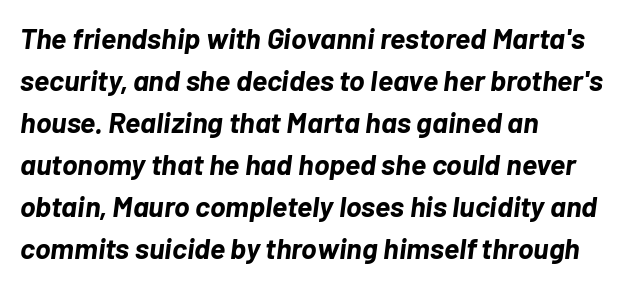
{"italic": "yes", "lean": "right", "slant_degrees": 7, "bold": "yes", "weight": "bold", "width": "normal", "stroke_contrast": "low", "x_height": "medium", "monospaced": "no", "underline": "no", "align": "left", "line_spacing": "normal", "line_spacing_ratio": 1.45, "letter_spacing": "normal", "letter_spacing_em": 0.0, "glyph_px": 29}
